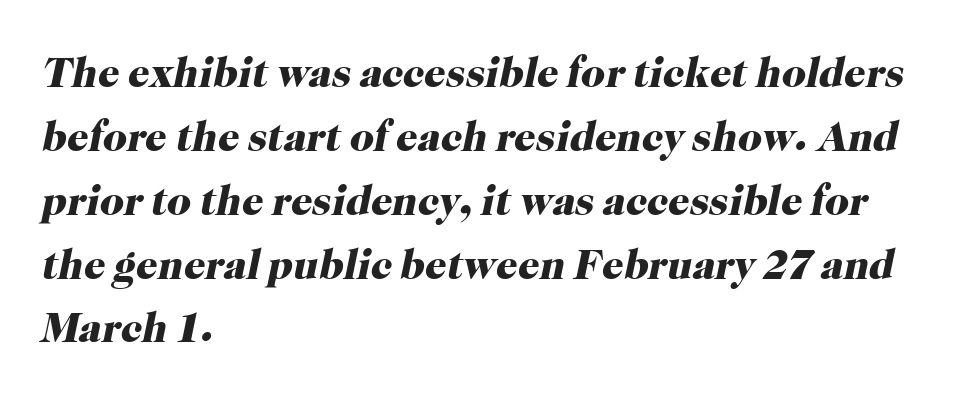
Each row of text sits above clean, open space. These lines are composed in type with serifs. Rendered with sloped, italic letterforms. A full-strength bold gives these letters their thick strokes. These lines are rendered in a variable-pitch font.
